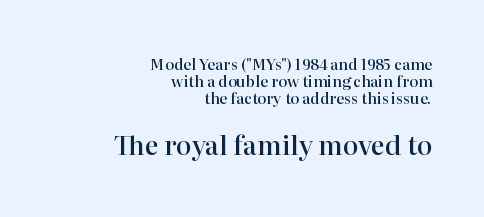
Q: Is the text bold? A: Semi-bold.
Q: Is the text italic (slanted)? A: No, it is upright.
Q: Is the text underlined? A: No.
Q: How is the paragraph aligned? A: Right-aligned.
Q: Is the spacing between letters normal or unusually wide? A: Normal.
Q: Is the spacing between lines tight, normal or loose? A: Tight.
Q: Which block of text is set in a larger size, the first (top) or the second (bottom)? A: The second (bottom) one.
